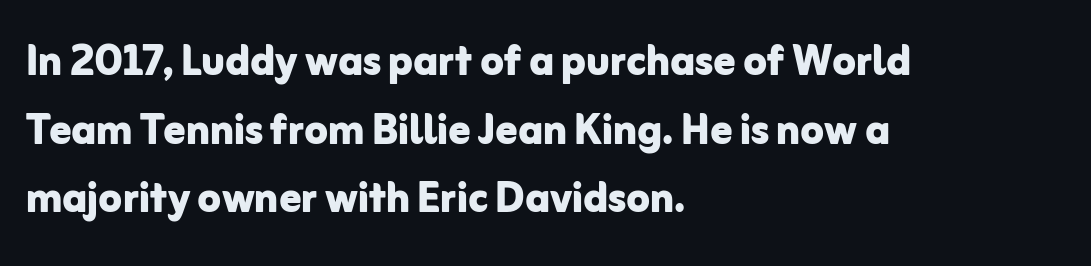
Q: Is the text bold? A: Yes.
Q: Is the text italic (slanted)? A: No, it is upright.
Q: Is the typeface a serif or a sans-serif typeface? A: Sans-serif.
Q: Is the text underlined? A: No.
Q: How is the paragraph aligned? A: Left-aligned.
Q: Is the spacing between letters normal or unusually wide? A: Normal.
Q: Is the spacing between lines tight, normal or loose? A: Normal.
Q: Width (condensed, normal, or wide)? A: Normal.
Q: Stroke contrast? A: Low.
Q: x-height? A: Medium.
Q: Monospaced? A: No.
